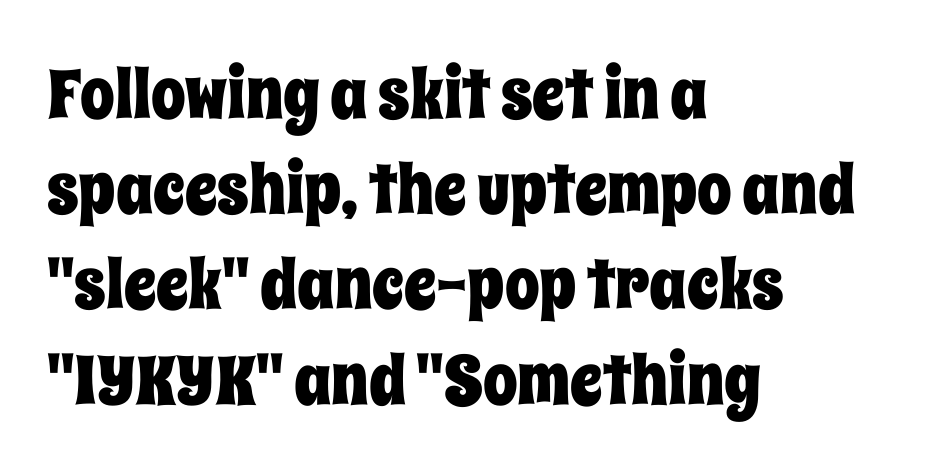
Q: Is the text italic (slanted)? A: No, it is upright.
Q: Is the text underlined? A: No.
Q: How is the paragraph aligned? A: Left-aligned.
Q: Is the spacing between letters normal or unusually wide? A: Normal.
Q: Is the spacing between lines tight, normal or loose? A: Normal.
Q: Width (condensed, normal, or wide)? A: Condensed.
Q: Stroke contrast? A: Low.
Q: x-height? A: Large.
Q: Monospaced? A: No.
